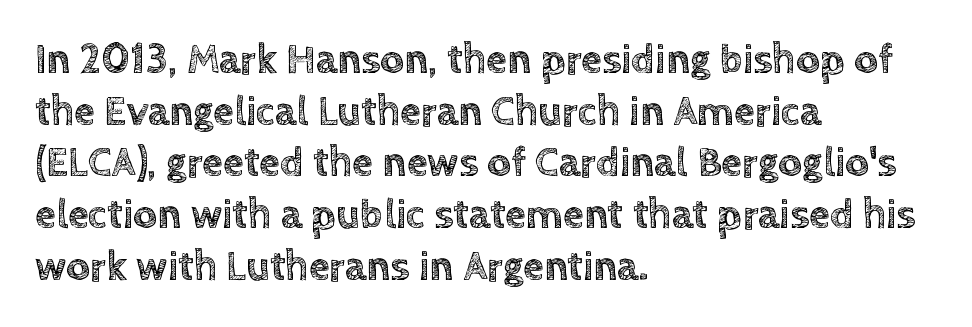
Q: Is the text italic (slanted)? A: No, it is upright.
Q: Is the text underlined? A: No.
Q: How is the paragraph aligned? A: Left-aligned.
Q: Is the spacing between letters normal or unusually wide? A: Normal.
Q: Width (condensed, normal, or wide)? A: Normal.
Q: x-height? A: Large.
Q: Monospaced? A: No.
